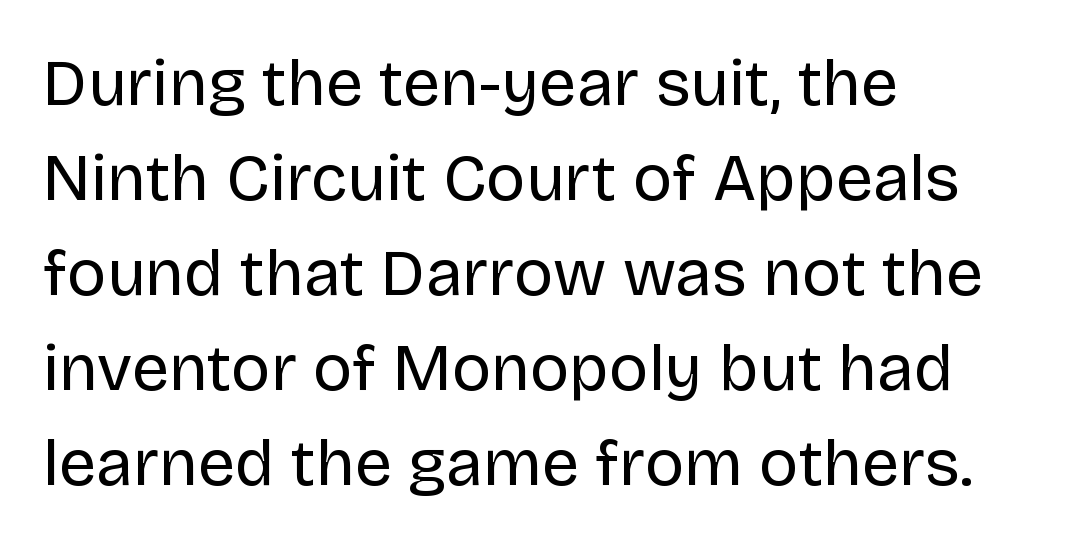
What kind of face is this? One without serifs — a sans. Spacing verdict: proportional, widths tailored to each character. Is the type heavy? It reads as light-to-regular instead. Horizontal alignment here is leftward, the default for most running prose. No italicization has been applied; the sample stays upright. Rule under the text: the space is simply empty.
